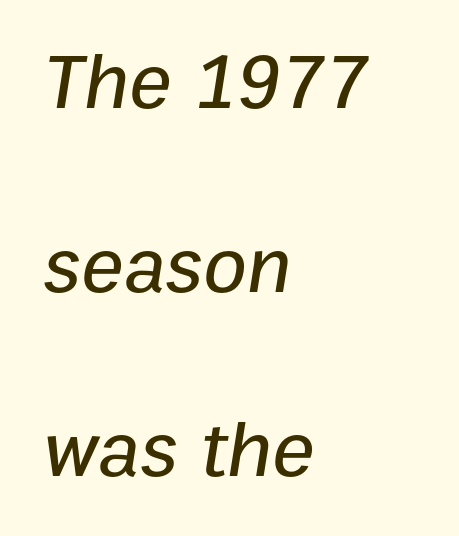
How would I describe the line gaps? Wide and relaxed. This sample has the flowing, uneven cadence of proportional lettering. Check the space under the baseline: it is left empty. How are the letters spaced? Ordinarily, with no added tracking. The typesetter chose a ragged-right arrangement here. You can tell it's italic because the verticals aren't actually vertical.
